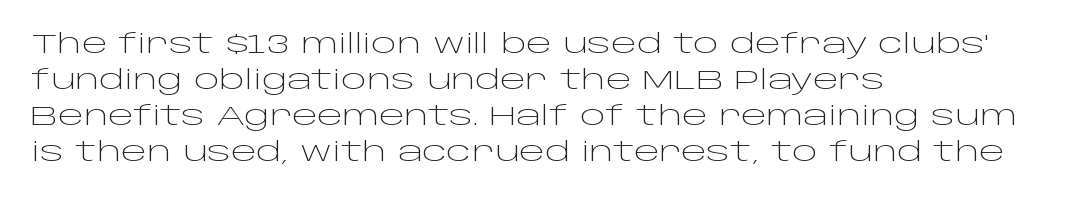
The image shows 27 px text type, upright; set left-aligned, normal line spacing (1.33x), normal letter spacing, not underlined.
